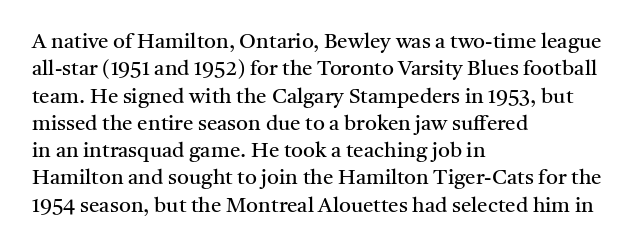
The image shows 21 px text type, upright; set left-aligned, normal line spacing (1.3x), normal letter spacing, not underlined.
